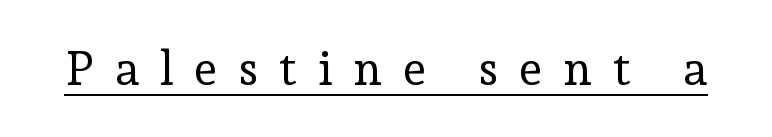
The image shows 47 px regular-weight serif type, upright; set unusually wide letter spacing (+0.44 em), underlined; low stroke contrast and a medium x-height.
